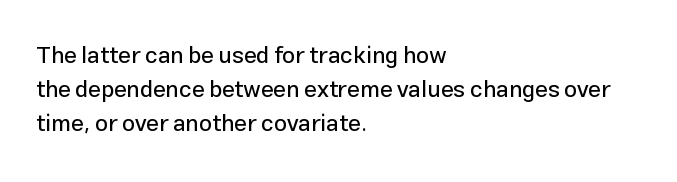
The image shows 23 px text type, upright; set left-aligned, normal line spacing (1.48x), normal letter spacing, not underlined.
